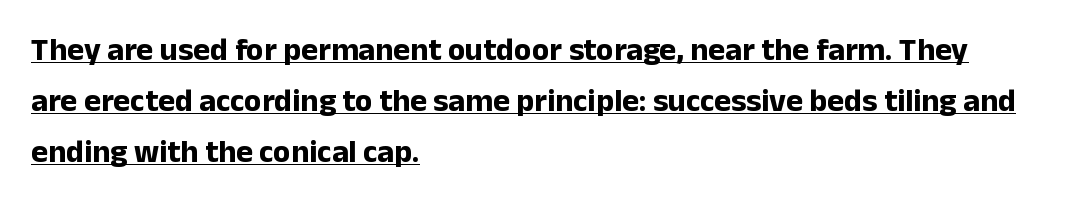
The image shows 32 px bold sans-serif type, upright; set left-aligned, normal line spacing (1.59x), normal letter spacing, underlined; low stroke contrast and a medium x-height.
